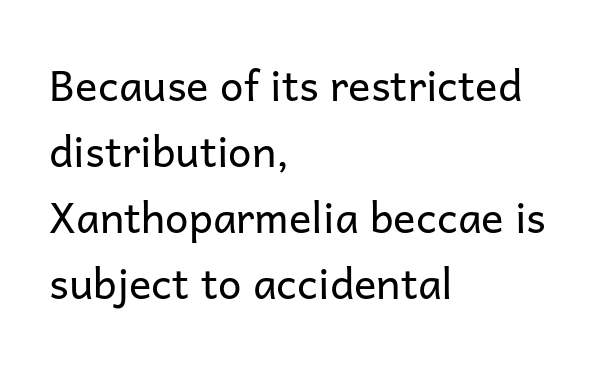
Q: Is the text bold? A: No.
Q: Is the text italic (slanted)? A: No, it is upright.
Q: Is the typeface a serif or a sans-serif typeface? A: Sans-serif.
Q: Is the text underlined? A: No.
Q: How is the paragraph aligned? A: Left-aligned.
Q: Is the spacing between letters normal or unusually wide? A: Normal.
Q: Is the spacing between lines tight, normal or loose? A: Normal.
Q: Width (condensed, normal, or wide)? A: Normal.
Q: Stroke contrast? A: Low.
Q: x-height? A: Medium.
Q: Monospaced? A: No.
